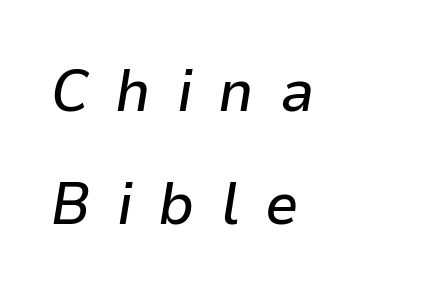
The image shows 60 px text type, italic (leaning right); set left-aligned, line spacing 1.89x, unusually wide letter spacing (+0.43 em), not underlined; low stroke contrast and a medium x-height.
